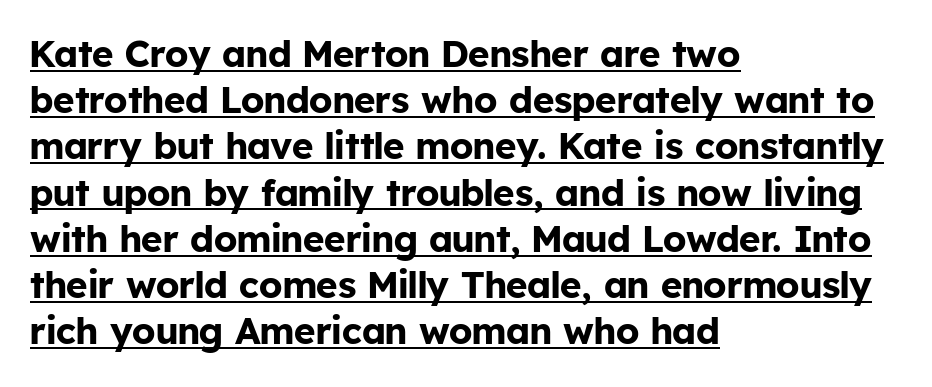
The image shows 37 px bold sans-serif type, upright; set left-aligned, normal line spacing (1.25x), normal letter spacing, underlined; low stroke contrast and a medium x-height.
